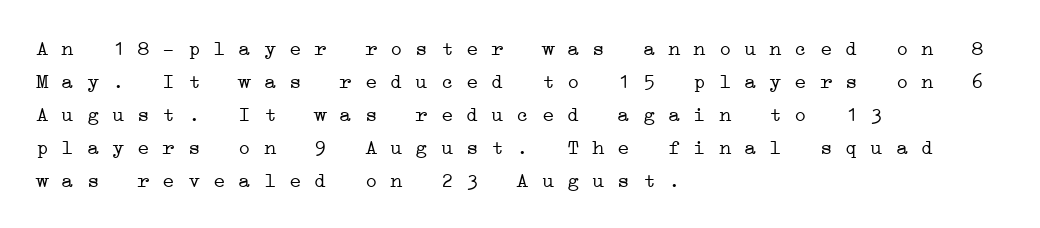
Spacing between characters is what you'd get straight out of the box. The letters look calm and open, with moderate or lighter stems. A bare baseline throughout the passage. The block of text has a typical density, with ordinary space between rows.
